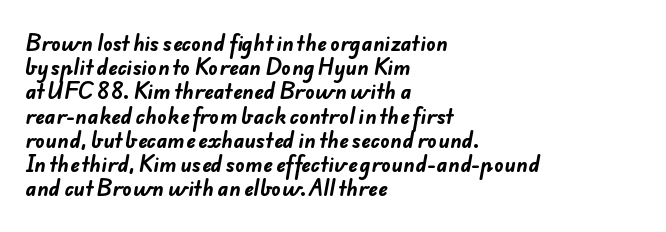
This rendering features lettering with no underline. Look at the stroke-to-counter ratio: heavy, a bold. Short note: letters normally spaced. Layout note: lines flush left.
